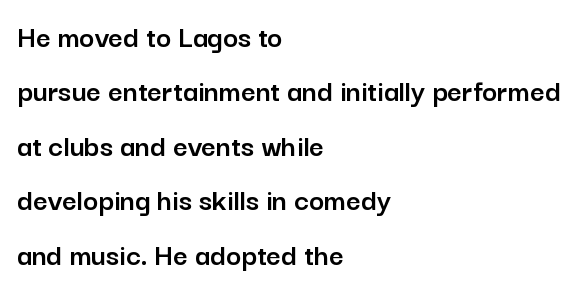
The image shows 32 px sans-serif type, upright; set left-aligned, normal line spacing (1.7x), normal letter spacing, not underlined; low stroke contrast and a medium x-height.
